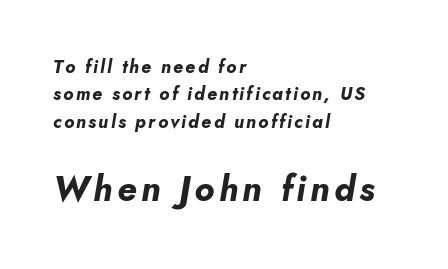
Q: Is the text bold? A: Yes.
Q: Is the text italic (slanted)? A: Yes, it leans right by about 5 degrees.
Q: Is the text underlined? A: No.
Q: How is the paragraph aligned? A: Left-aligned.
Q: Is the spacing between lines tight, normal or loose? A: Normal.
Q: Which block of text is set in a larger size, the first (top) or the second (bottom)? A: The second (bottom) one.
Q: Width (condensed, normal, or wide)? A: Normal.
Q: Stroke contrast? A: Low.
Q: x-height? A: Small.
Q: Monospaced? A: No.
